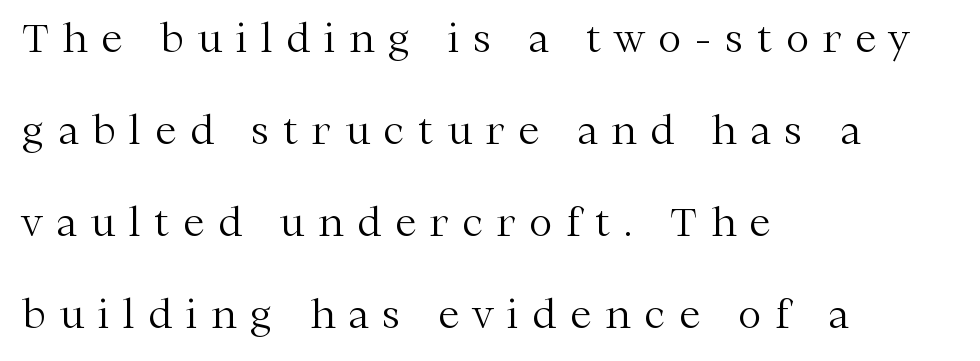
Tracking here is generous; glyphs stand well apart from one another. Decoration check: the copy has no underline. Is the type heavy? It reads as light-to-regular instead. If you drew a ruler down the left edge, every line would touch it. The rendering shows small feet on the letterforms — a serif design.
